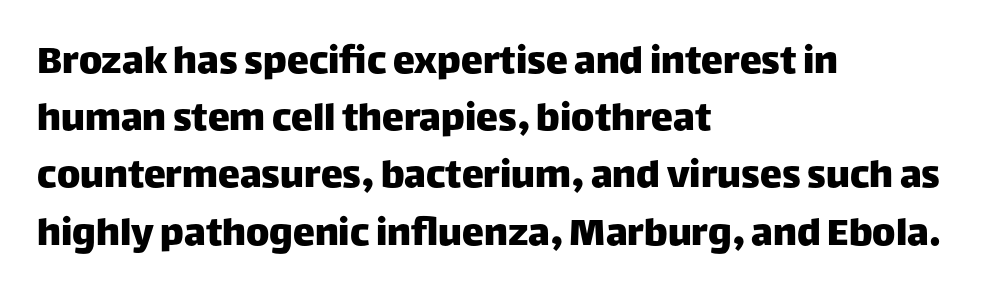
{"serif": "no", "italic": "no", "width": "normal", "stroke_contrast": "low", "x_height": "large", "monospaced": "no", "underline": "no", "align": "left", "line_spacing": "normal", "line_spacing_ratio": 1.3, "letter_spacing": "normal", "letter_spacing_em": 0.0, "glyph_px": 44}
